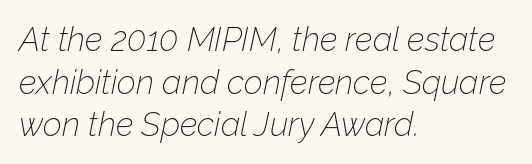
The image shows 33 px thin type, italic (leaning right); set left-aligned, normal line spacing (1.29x), normal letter spacing, not underlined; low stroke contrast and a medium x-height.
